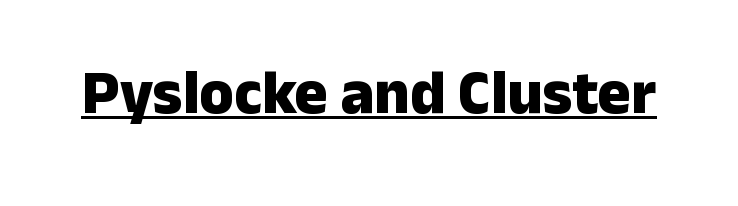
The image shows 62 px heavy sans-serif type, upright; set normal letter spacing, underlined; low stroke contrast and a medium x-height.
